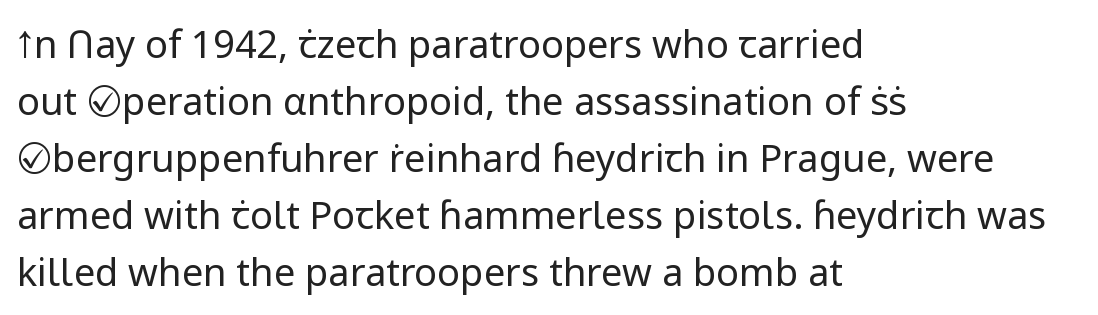
{"serif": "no", "italic": "no", "bold": "no", "weight": "regular", "width": "normal", "stroke_contrast": "low", "x_height": "medium", "monospaced": "no", "underline": "no", "align": "left", "line_spacing": "normal", "line_spacing_ratio": 1.5, "letter_spacing": "normal", "letter_spacing_em": 0.0, "glyph_px": 38}
